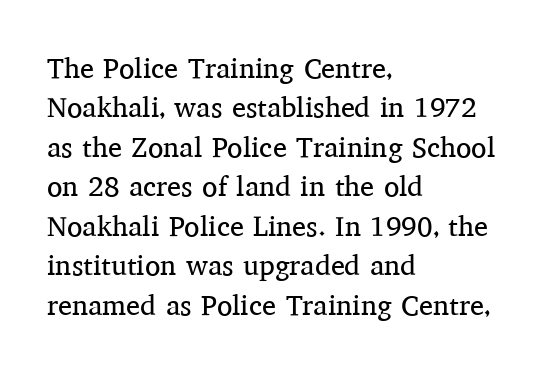
Q: Is the text bold? A: No.
Q: Is the text italic (slanted)? A: No, it is upright.
Q: Is the typeface a serif or a sans-serif typeface? A: Serif.
Q: Is the text underlined? A: No.
Q: How is the paragraph aligned? A: Left-aligned.
Q: Is the spacing between letters normal or unusually wide? A: Normal.
Q: Is the spacing between lines tight, normal or loose? A: Normal.
Q: Width (condensed, normal, or wide)? A: Normal.
Q: Stroke contrast? A: Medium.
Q: x-height? A: Medium.
Q: Monospaced? A: No.
